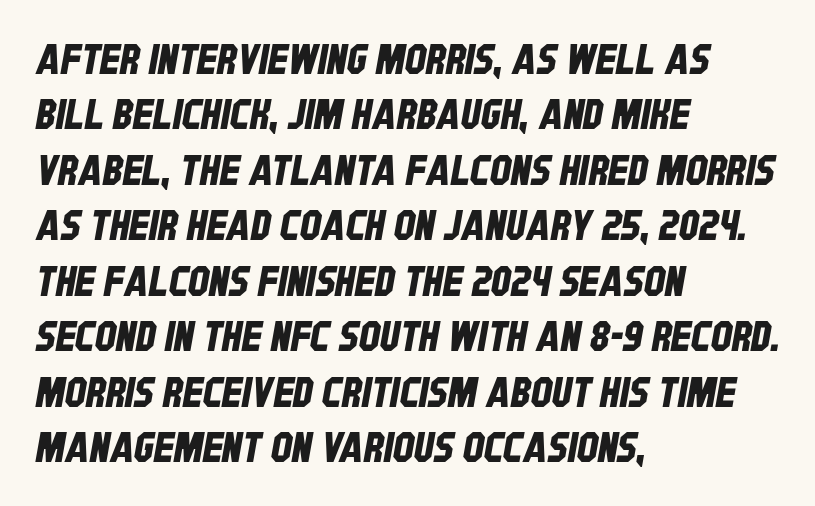
Reading down the column, the eye jumps a familiar distance to each next line. A clean baseline with only descenders dipping below it. This sample has the flowing, uneven cadence of proportional lettering. Caption: standard tracking, unaltered. No feet cap the strokes, marking this as sans-serif type. Caption: multi-line text, flush left, ragged right.
